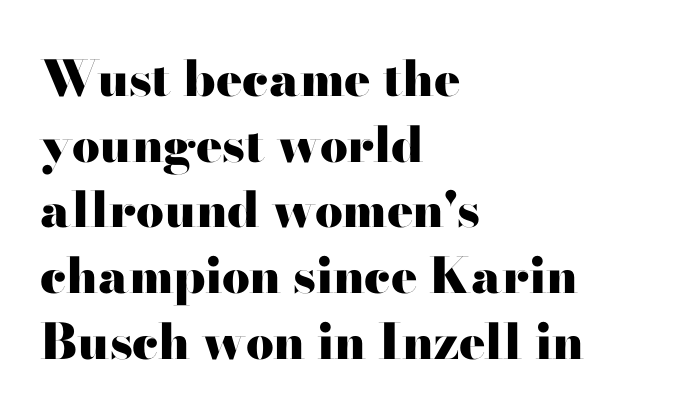
{"serif": "yes", "italic": "no", "bold": "yes", "weight": "heavy", "width": "wide", "stroke_contrast": "high", "x_height": "small", "monospaced": "no", "underline": "no", "align": "left", "line_spacing": "normal", "line_spacing_ratio": 1.34, "letter_spacing": "normal", "letter_spacing_em": 0.0, "glyph_px": 49}
